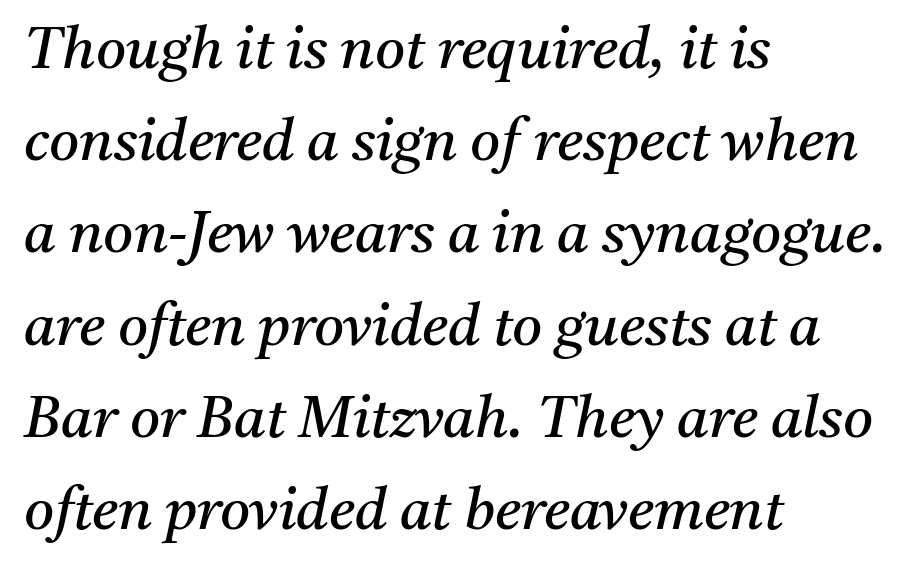
The image shows 58 px regular-weight serif type, italic (leaning right); set left-aligned, normal line spacing (1.59x), normal letter spacing, not underlined; medium stroke contrast and a medium x-height.
